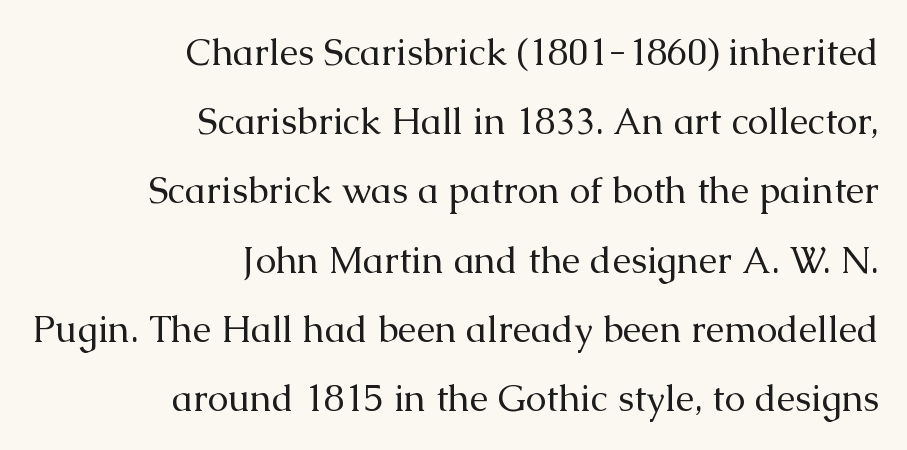
The image shows 37 px regular-weight serif type, upright; set right-aligned, line spacing 1.87x, normal letter spacing, not underlined; medium stroke contrast and a medium x-height.
